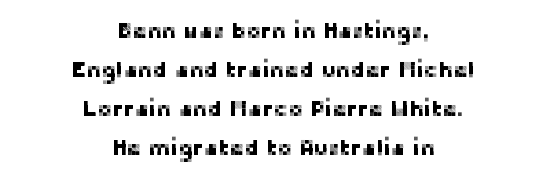
In terms of posture, this sample is upright. Centered paragraph, ragged on both sides. The gap between lines stays unmarked. Observe the ordinary spacing: letters are neighbours, not strangers.
